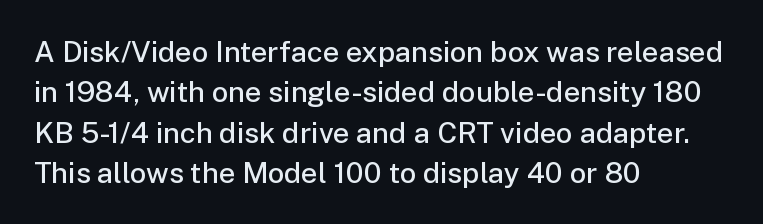
The image shows 29 px semibold sans-serif type, upright; set left-aligned, normal line spacing (1.39x), normal letter spacing, not underlined; low stroke contrast and a medium x-height.
